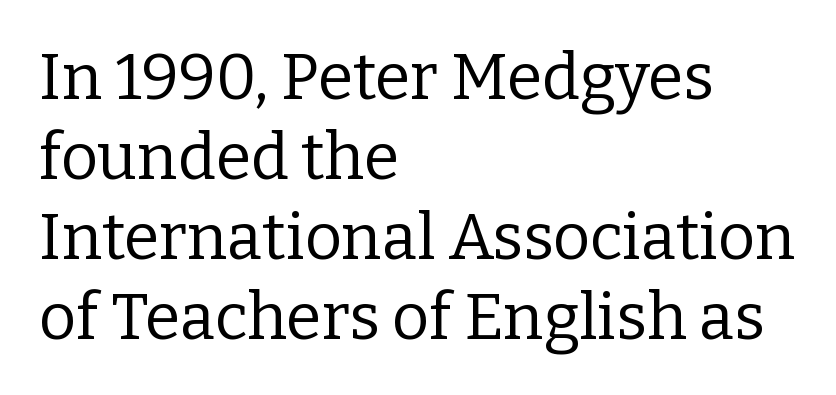
Q: Is the text bold? A: No.
Q: Is the text italic (slanted)? A: No, it is upright.
Q: Is the typeface a serif or a sans-serif typeface? A: Serif.
Q: Is the text underlined? A: No.
Q: How is the paragraph aligned? A: Left-aligned.
Q: Is the spacing between letters normal or unusually wide? A: Normal.
Q: Is the spacing between lines tight, normal or loose? A: Normal.
Q: Width (condensed, normal, or wide)? A: Normal.
Q: Stroke contrast? A: Low.
Q: x-height? A: Medium.
Q: Monospaced? A: No.
